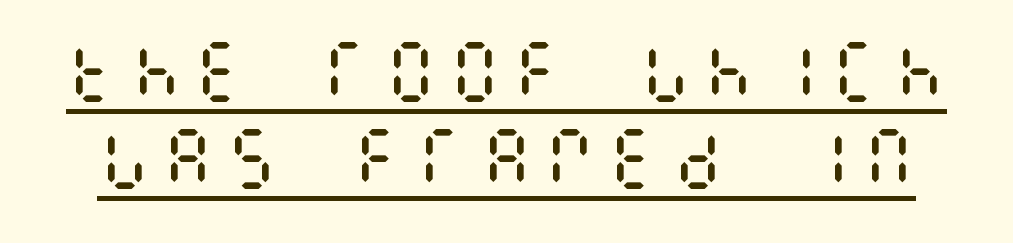
{"italic": "no", "bold": "no", "weight": "regular", "width": "condensed", "stroke_contrast": "medium", "x_height": "large", "underline": "yes", "line_spacing": "normal", "line_spacing_ratio": 1.3, "glyph_px": 67}
